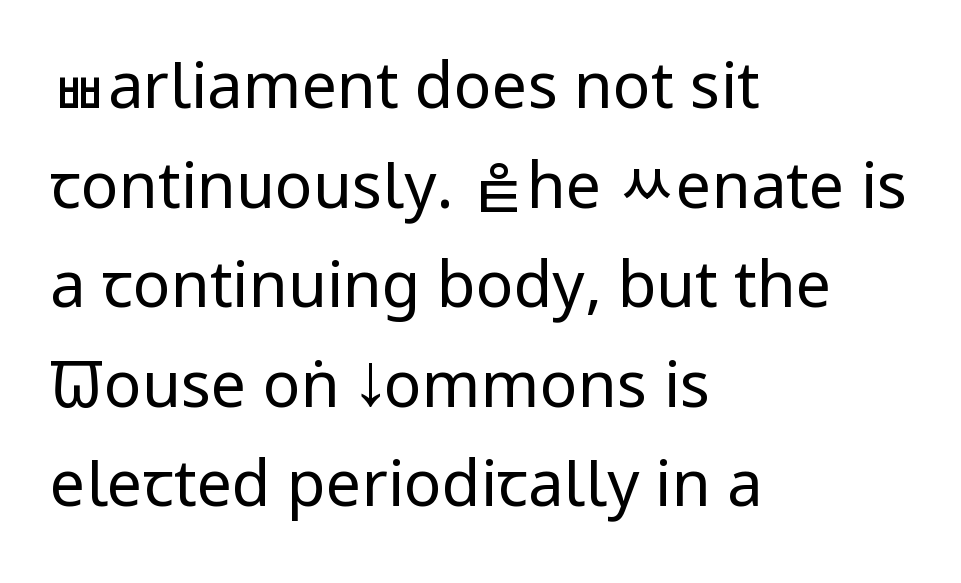
Underlining? Definitely not there. Proportional: the letters do not fall into vertical columns. The rendering uses a moderate line-height, typical for paragraphs. Here the glyphs are tracked normally, forming tight word shapes. The passage shown is typeset with a sans-serif family. Is the stroke heavy? The answer is a plain regular-or-lighter.
